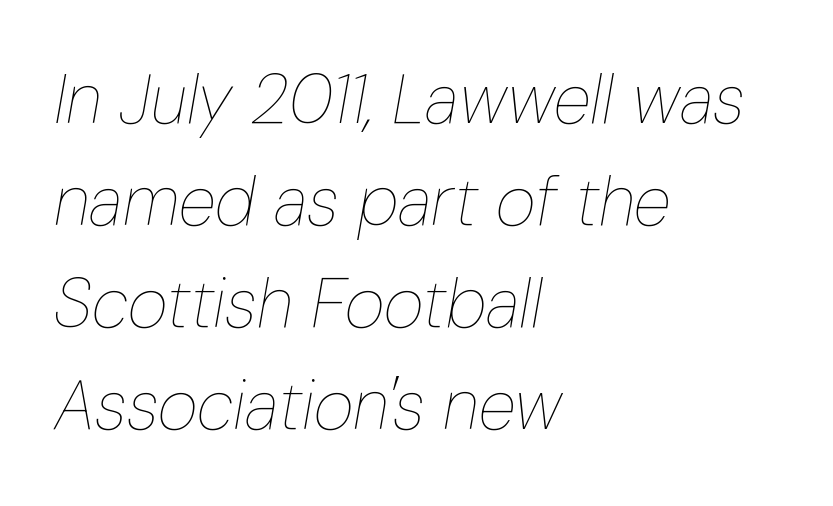
{"italic": "yes", "lean": "right", "slant_degrees": 10, "bold": "no", "weight": "thin", "width": "condensed", "stroke_contrast": "low", "x_height": "medium", "monospaced": "no", "underline": "no", "align": "left", "line_spacing": "normal", "line_spacing_ratio": 1.48, "letter_spacing": "normal", "letter_spacing_em": 0.0, "glyph_px": 69}
